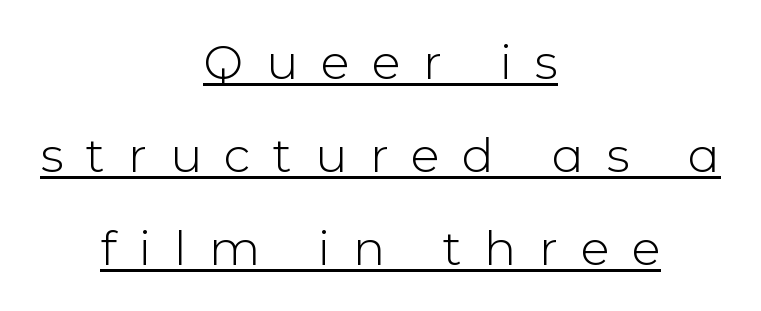
The image shows 48 px light sans-serif type, upright; set centered, loose line spacing (1.94x), unusually wide letter spacing (+0.47 em), underlined; low stroke contrast and a medium x-height.
